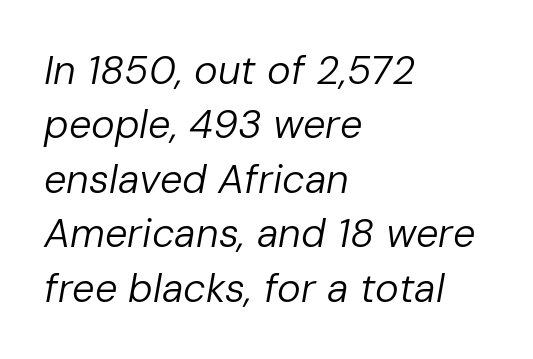
The image shows 40 px regular-weight type, italic (leaning right); set left-aligned, normal line spacing (1.36x), normal letter spacing, not underlined; low stroke contrast and a medium x-height.
